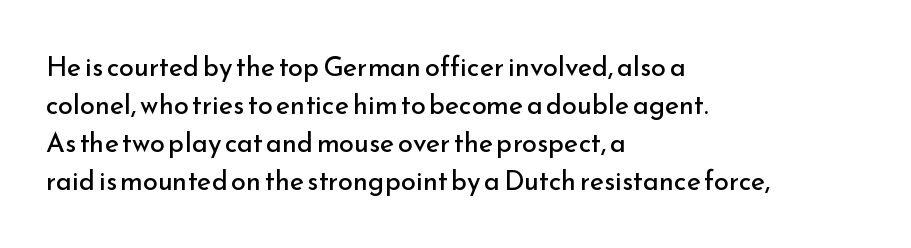
The designer left line spacing at the default. A classic flush-left, rag-right setting is used for this passage. The font sits on the lighter half of the weight spectrum, regular included. The letters stand straight up with perfectly vertical stems. No word sits above an underline.
